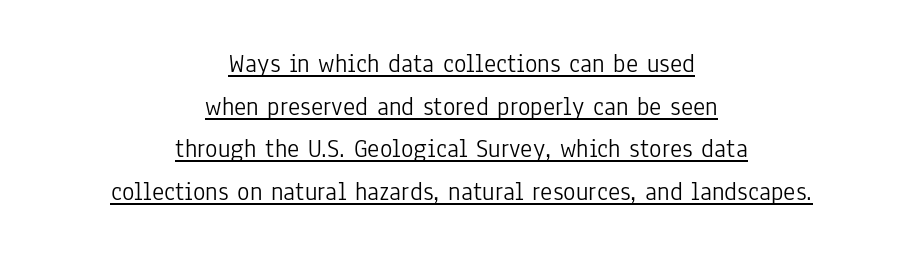
This rendering features underlined lettering. The lettering holds an erect, upright posture throughout. Stems and bowls with no extra thickness — not bold. The designer left line spacing at the default.
